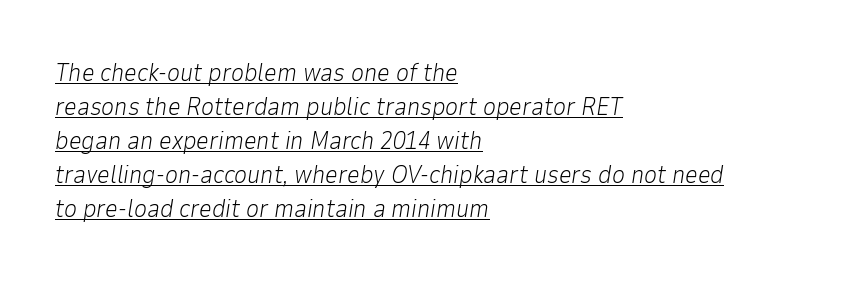
No chunkiness to these letters — they're not bold. Quick note: underline on. All the whitespace from short lines collects on the right. Leading: standard. Would a proofreader flag this as italicized? Yes. Glyph-to-glyph distance matches everyday printed text.
